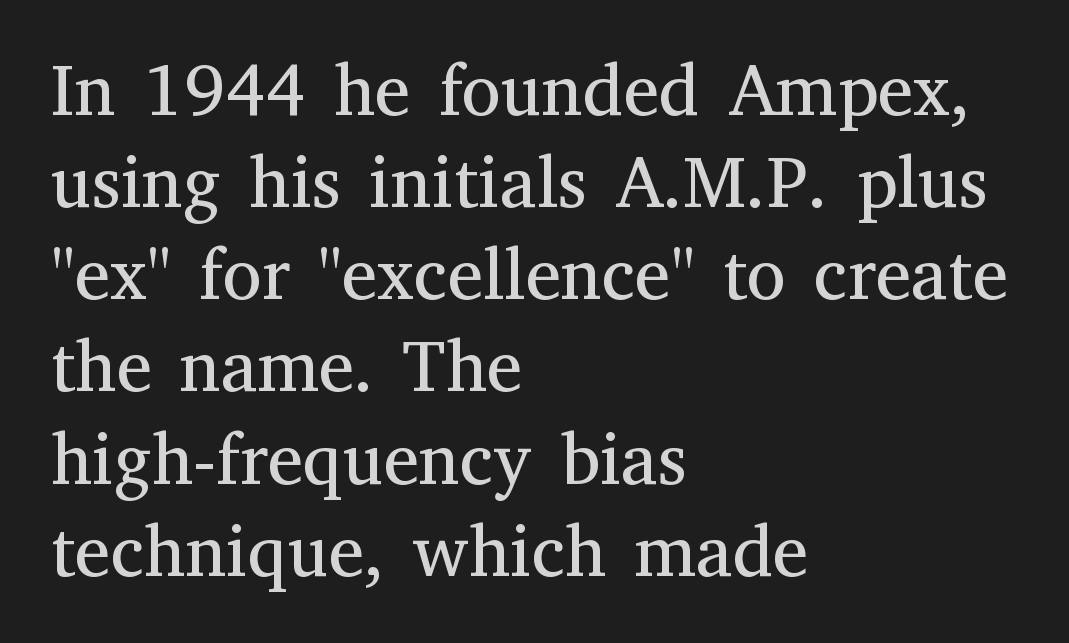
The image shows 72 px regular-weight serif type, upright; set left-aligned, normal line spacing (1.28x), normal letter spacing, not underlined; medium stroke contrast and a medium x-height.
